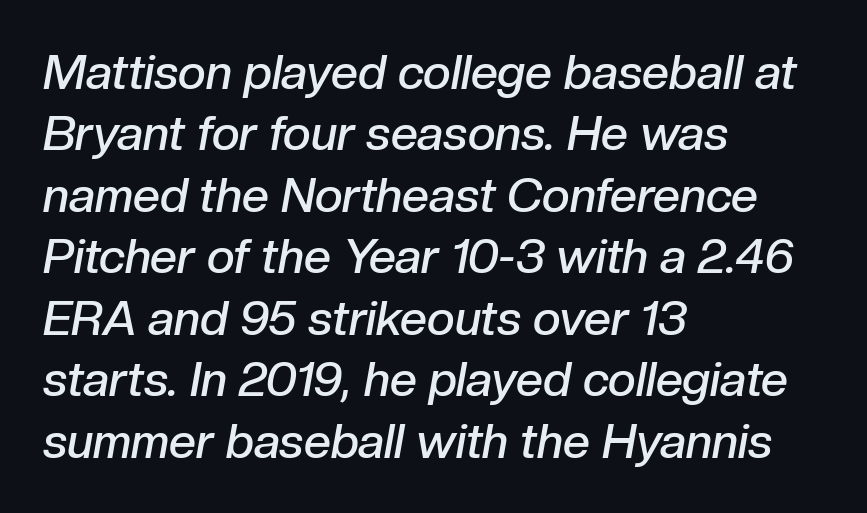
The image shows 48 px semibold type, italic (leaning right); set left-aligned, normal line spacing (1.28x), normal letter spacing, not underlined; low stroke contrast and a medium x-height.
